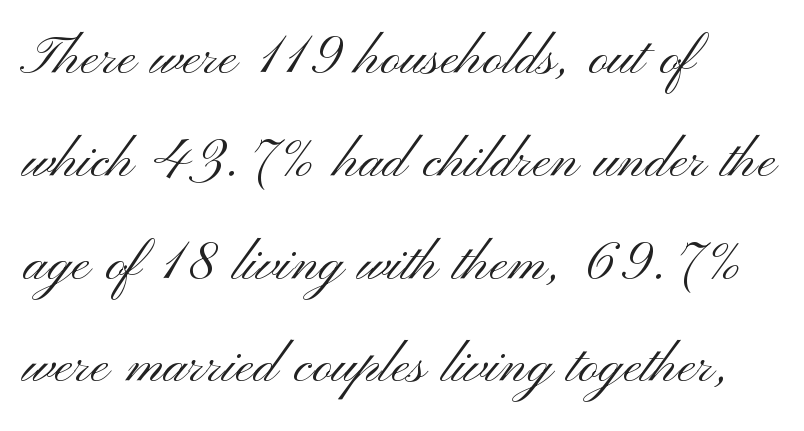
The image shows 69 px light, wide sans-serif type; set left-aligned, normal line spacing (1.49x), normal letter spacing, not underlined; medium stroke contrast and a small x-height.
